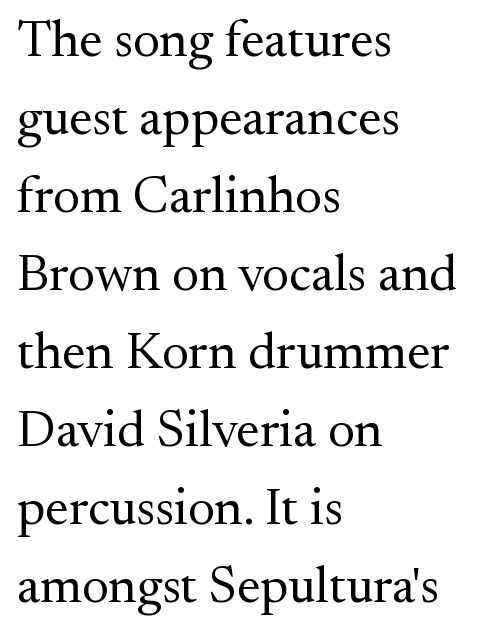
The image shows 52 px regular-weight serif type, upright; set left-aligned, normal line spacing (1.5x), normal letter spacing, not underlined; medium stroke contrast and a small x-height.
